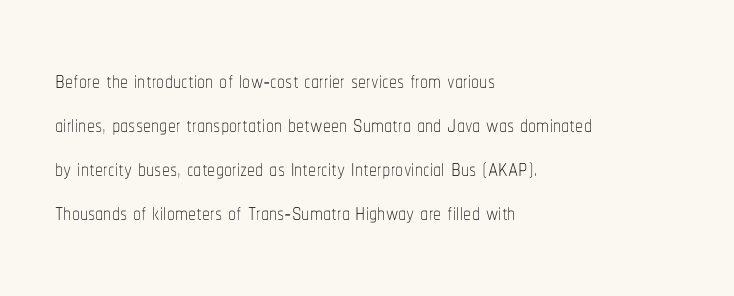
Q: Is the text bold? A: No.
Q: Is the text italic (slanted)? A: No, it is upright.
Q: Is the text underlined? A: No.
Q: How is the paragraph aligned? A: Left-aligned.
Q: Is the spacing between letters normal or unusually wide? A: Normal.
Q: Is the spacing between lines tight, normal or loose? A: Normal.
Q: Width (condensed, normal, or wide)? A: Condensed.
Q: Stroke contrast? A: Low.
Q: x-height? A: Medium.
Q: Monospaced? A: No.
